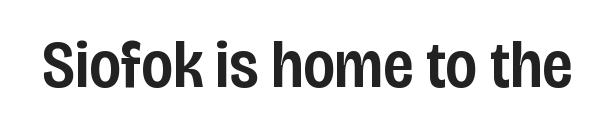
Q: Is the text bold? A: Semi-bold.
Q: Is the text italic (slanted)? A: No, it is upright.
Q: Is the typeface a serif or a sans-serif typeface? A: Sans-serif.
Q: Is the text underlined? A: No.
Q: Is the spacing between letters normal or unusually wide? A: Normal.
Q: Width (condensed, normal, or wide)? A: Condensed.
Q: Stroke contrast? A: Low.
Q: x-height? A: Large.
Q: Monospaced? A: No.
